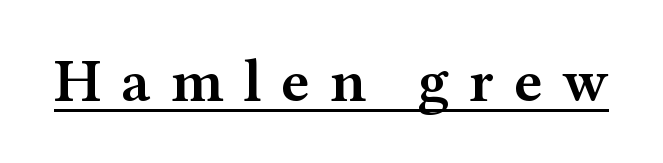
The image shows 61 px semibold, wide serif type, upright; set unusually wide letter spacing (+0.32 em), underlined; medium stroke contrast and a medium x-height.
